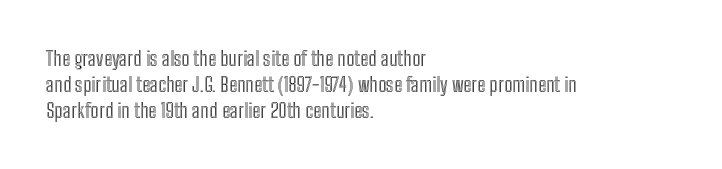
Is there any slant? The stems are plumb. Clear beneath every line of the passage. Nobody touched the tracking dial on this one. Line beginnings align vertically; line endings do not. One glance says typical: line gaps are just what's usual.
